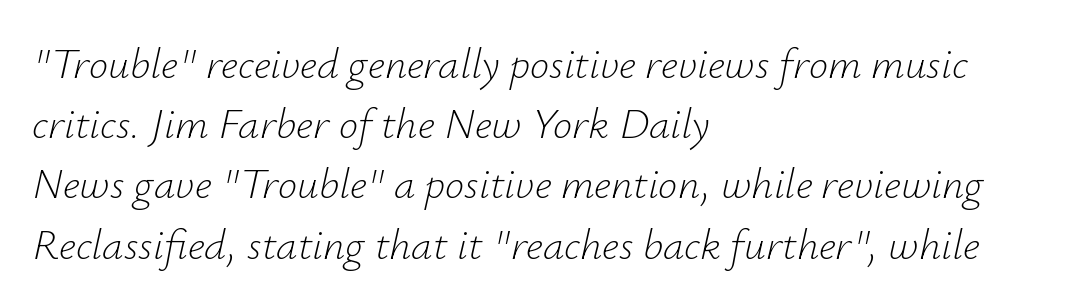
Is this a heavy cut? Hardly; it is regular or lighter. Short note: letters normally spaced. Any mark beneath the type? The region is blank. Students, observe: this is what conventionally led text looks like. Varying glyph widths throughout — classic text-font behaviour. The ragged edge is on the right, which tells us the setting is flush left.
